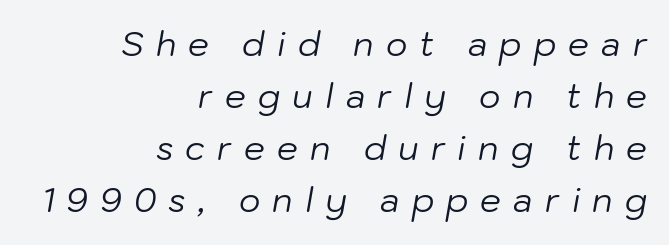
{"italic": "yes", "lean": "right", "slant_degrees": 10, "bold": "no", "weight": "regular", "width": "normal", "stroke_contrast": "low", "x_height": "medium", "monospaced": "no", "underline": "no", "align": "right", "line_spacing": "normal", "line_spacing_ratio": 1.58, "letter_spacing": "wide", "letter_spacing_em": 0.37, "glyph_px": 33}
